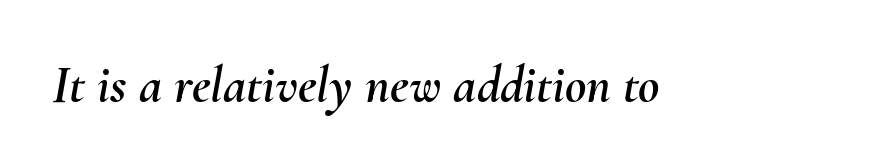
Q: Is the text italic (slanted)? A: Yes, it leans right by about 10 degrees.
Q: Is the text underlined? A: No.
Q: Is the spacing between letters normal or unusually wide? A: Normal.
Q: Width (condensed, normal, or wide)? A: Normal.
Q: Stroke contrast? A: Medium.
Q: x-height? A: Small.
Q: Monospaced? A: No.
